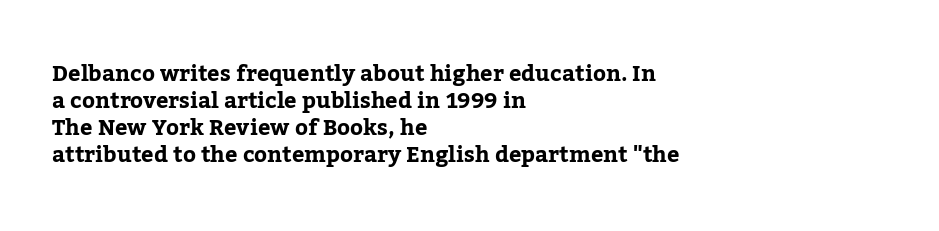
Q: Is the text italic (slanted)? A: No, it is upright.
Q: Is the text underlined? A: No.
Q: How is the paragraph aligned? A: Left-aligned.
Q: Is the spacing between letters normal or unusually wide? A: Normal.
